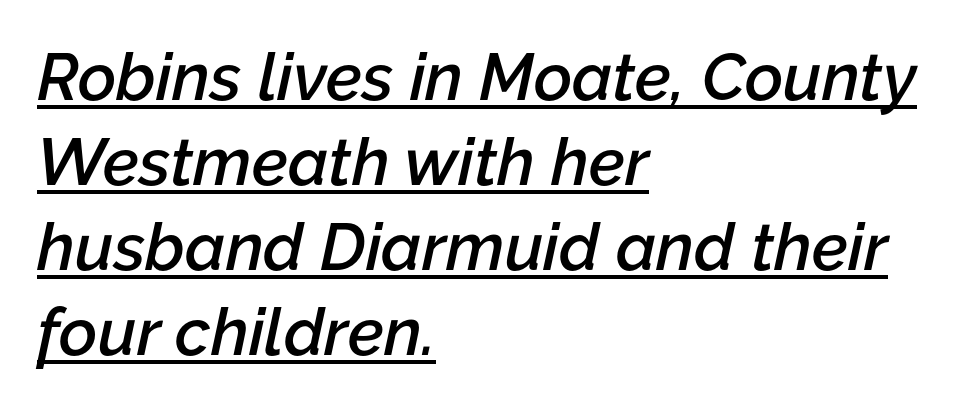
{"italic": "yes", "lean": "right", "slant_degrees": 12, "bold": "semi", "weight": "semibold", "width": "normal", "stroke_contrast": "low", "x_height": "medium", "monospaced": "no", "underline": "yes", "align": "left", "line_spacing": "normal", "line_spacing_ratio": 1.29, "letter_spacing": "normal", "letter_spacing_em": 0.0, "glyph_px": 66}
